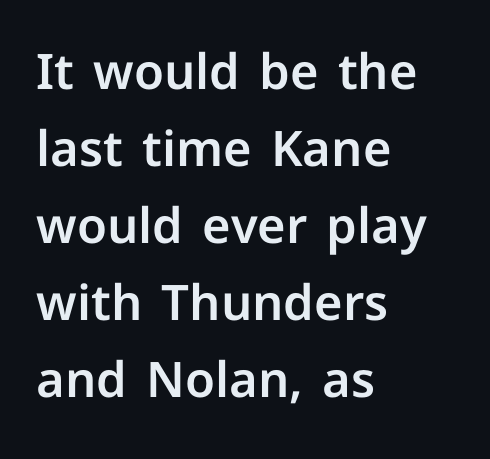
{"serif": "no", "italic": "no", "width": "normal", "stroke_contrast": "low", "x_height": "medium", "monospaced": "no", "underline": "no", "align": "left", "line_spacing": "normal", "line_spacing_ratio": 1.57, "letter_spacing": "normal", "letter_spacing_em": 0.0, "glyph_px": 49}
